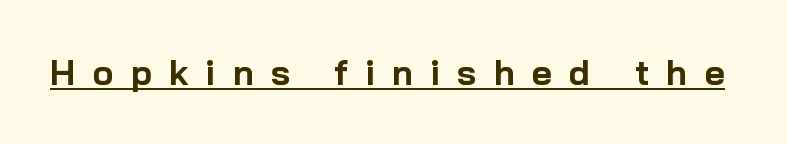
Q: Is the text bold? A: Yes.
Q: Is the text italic (slanted)? A: No, it is upright.
Q: Is the typeface a serif or a sans-serif typeface? A: Sans-serif.
Q: Is the text underlined? A: Yes.
Q: Is the spacing between letters normal or unusually wide? A: Unusually wide.
Q: Width (condensed, normal, or wide)? A: Normal.
Q: Stroke contrast? A: Low.
Q: x-height? A: Medium.
Q: Monospaced? A: No.
